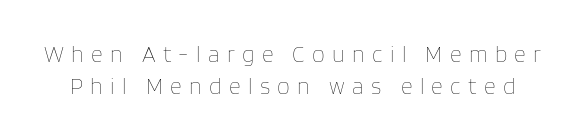
{"italic": "no", "bold": "no", "underline": "no", "line_spacing": "normal", "line_spacing_ratio": 1.39, "letter_spacing": "wide", "letter_spacing_em": 0.32, "glyph_px": 23}
